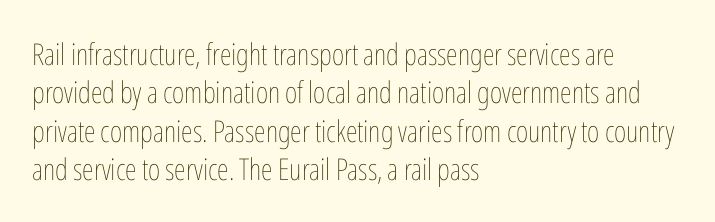
{"italic": "no", "bold": "no", "weight": "thin", "width": "condensed", "stroke_contrast": "low", "x_height": "medium", "monospaced": "no", "underline": "no", "align": "left", "line_spacing": "normal", "line_spacing_ratio": 1.28, "letter_spacing": "normal", "letter_spacing_em": 0.0, "glyph_px": 30}
